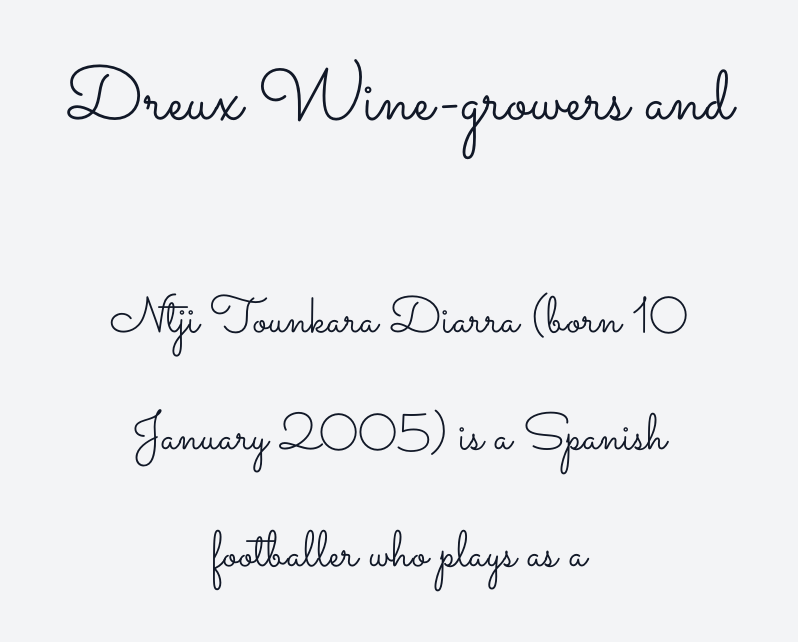
{"bold": "no", "weight": "light", "width": "wide", "stroke_contrast": "low", "x_height": "small", "monospaced": "no", "underline": "no", "align": "center", "line_spacing": "loose", "line_spacing_ratio": 2.3, "letter_spacing": "normal", "letter_spacing_em": 0.0, "larger_block": "first", "size_ratio": 1.49, "glyph_px": 76}
